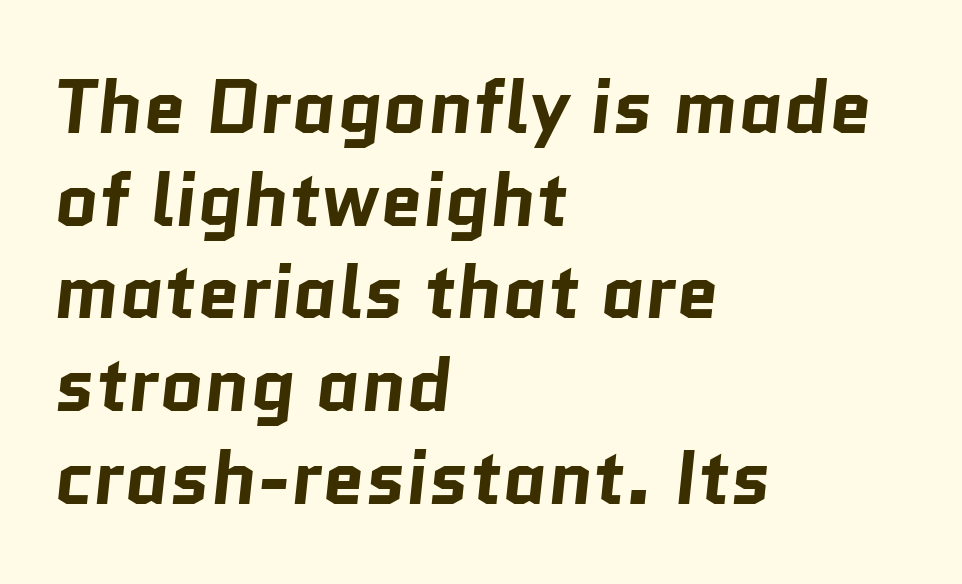
The image shows 76 px bold sans-serif type; set left-aligned, line spacing 1.22x, normal letter spacing, not underlined; low stroke contrast and a medium x-height.
